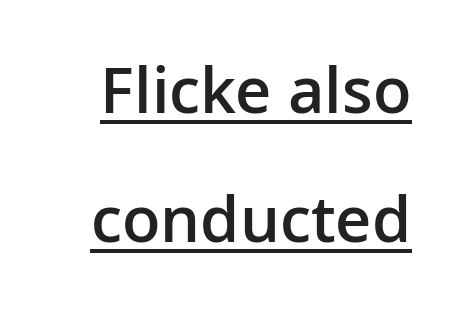
Q: Is the text bold? A: Semi-bold.
Q: Is the text italic (slanted)? A: No, it is upright.
Q: Is the typeface a serif or a sans-serif typeface? A: Sans-serif.
Q: Is the text underlined? A: Yes.
Q: Is the spacing between letters normal or unusually wide? A: Normal.
Q: Is the spacing between lines tight, normal or loose? A: Loose.
Q: Width (condensed, normal, or wide)? A: Normal.
Q: Stroke contrast? A: Low.
Q: x-height? A: Medium.
Q: Monospaced? A: No.
